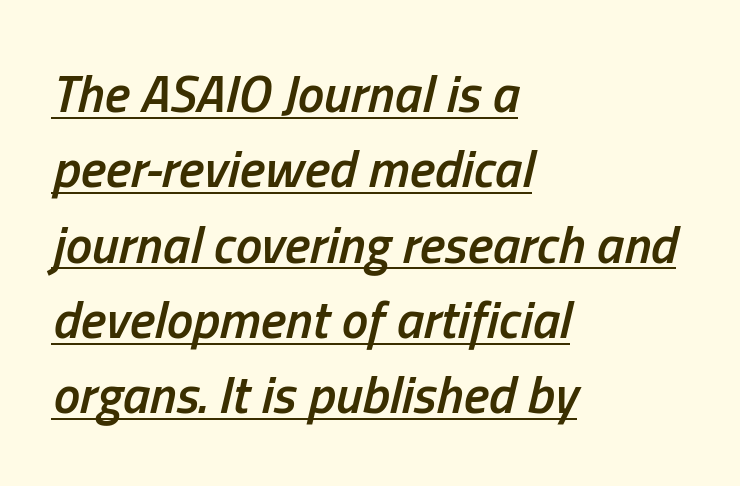
Each new line begins a customary step beneath the previous one. Underline: present. This sample uses an oblique cut, with every glyph tilted off the vertical. Reading down the block, your eye returns to a fixed left position each line. The rendering uses natural spacing where letterforms have individual widths.
